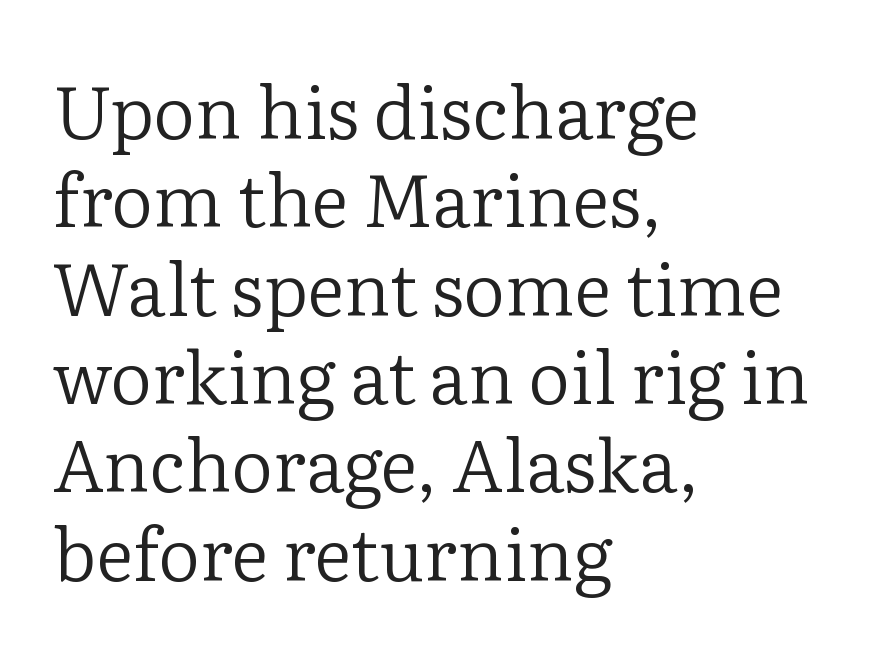
{"serif": "yes", "italic": "no", "bold": "no", "weight": "regular", "width": "normal", "stroke_contrast": "low", "x_height": "medium", "monospaced": "no", "underline": "no", "align": "left", "line_spacing_ratio": 1.21, "letter_spacing": "normal", "letter_spacing_em": 0.0, "glyph_px": 73}
